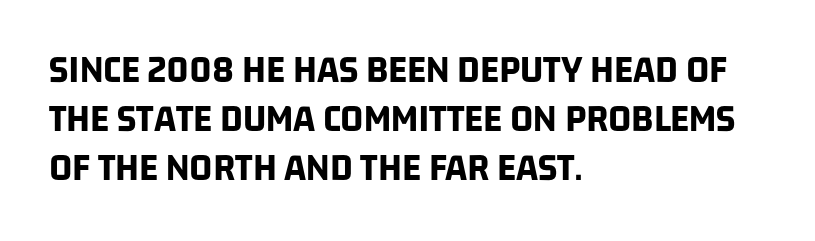
The image shows 40 px bold, condensed sans-serif type; set left-aligned, line spacing 1.23x, normal letter spacing, not underlined; low stroke contrast and a large x-height.
